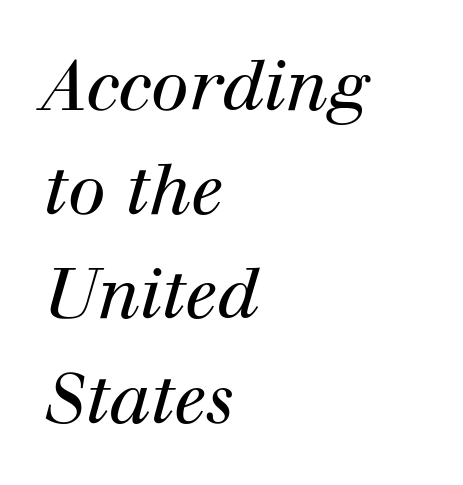
Q: Is the text bold? A: No.
Q: Is the text italic (slanted)? A: Yes, it leans right by about 12 degrees.
Q: Is the typeface a serif or a sans-serif typeface? A: Serif.
Q: Is the text underlined? A: No.
Q: How is the paragraph aligned? A: Left-aligned.
Q: Is the spacing between letters normal or unusually wide? A: Normal.
Q: Is the spacing between lines tight, normal or loose? A: Normal.
Q: Width (condensed, normal, or wide)? A: Normal.
Q: Stroke contrast? A: High.
Q: x-height? A: Medium.
Q: Monospaced? A: No.
